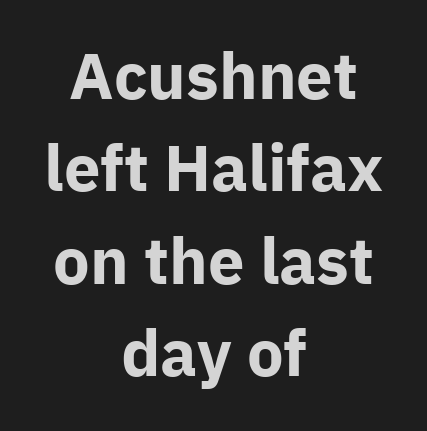
Q: Is the text bold? A: Yes.
Q: Is the text italic (slanted)? A: No, it is upright.
Q: Is the typeface a serif or a sans-serif typeface? A: Sans-serif.
Q: Is the text underlined? A: No.
Q: How is the paragraph aligned? A: Centered.
Q: Is the spacing between letters normal or unusually wide? A: Normal.
Q: Is the spacing between lines tight, normal or loose? A: Normal.
Q: Width (condensed, normal, or wide)? A: Normal.
Q: Stroke contrast? A: Low.
Q: x-height? A: Medium.
Q: Monospaced? A: No.
